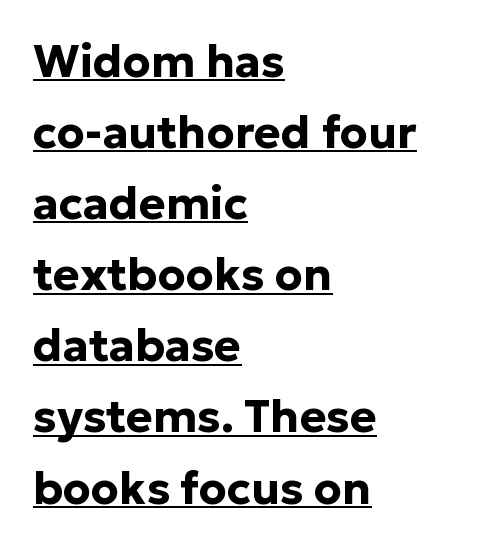
A rule runs beneath these lines of type. Character widths vary here, with narrow letters taking less room than wide ones. Designer's note — italics off, roman on. The face used here has the dense, thick strokes of a bold. This sample uses plain, unmodified letter spacing. This rendering uses left alignment, leaving the right contour irregular.
